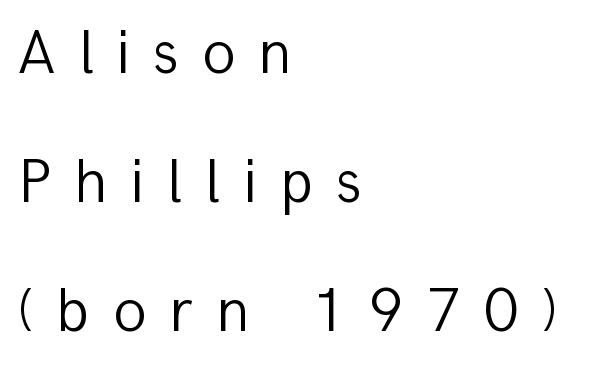
The image shows 62 px light sans-serif type, upright; set left-aligned, loose line spacing (2.08x), unusually wide letter spacing (+0.36 em), not underlined; low stroke contrast and a medium x-height.
